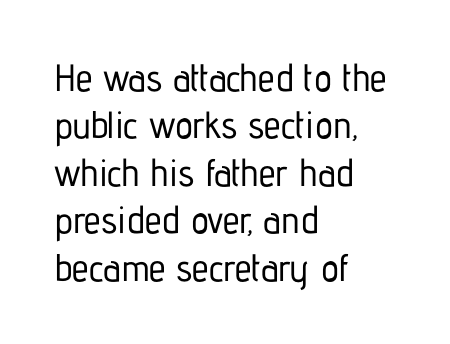
{"serif": "no", "italic": "no", "width": "condensed", "stroke_contrast": "low", "x_height": "medium", "monospaced": "no", "underline": "no", "align": "left", "line_spacing": "normal", "line_spacing_ratio": 1.25, "letter_spacing": "normal", "letter_spacing_em": 0.0, "glyph_px": 38}
